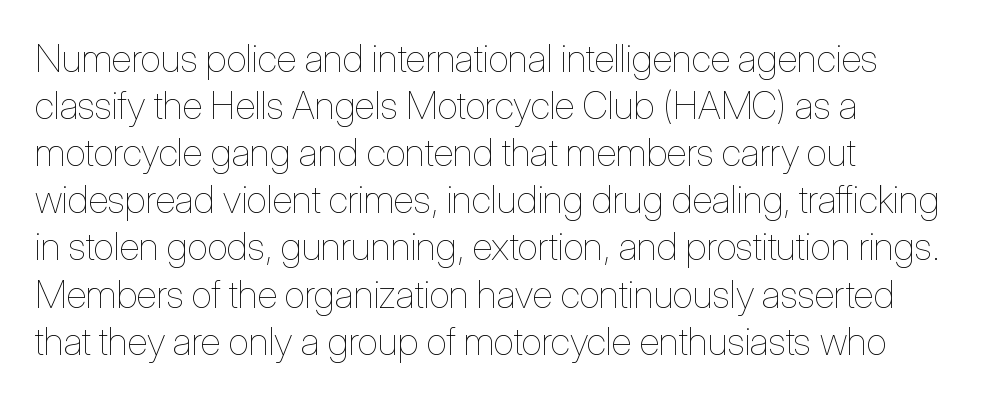
The image shows 38 px thin, condensed type, upright; set left-aligned, line spacing 1.24x, normal letter spacing, not underlined; low stroke contrast and a medium x-height.
